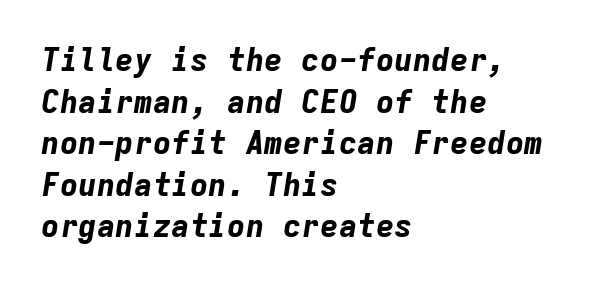
Teacher's note: observe the even left margin — that is flush-left alignment. The typography opts for an oblique posture over an upright one. The space between consecutive lines is moderate. Underline: absent.
